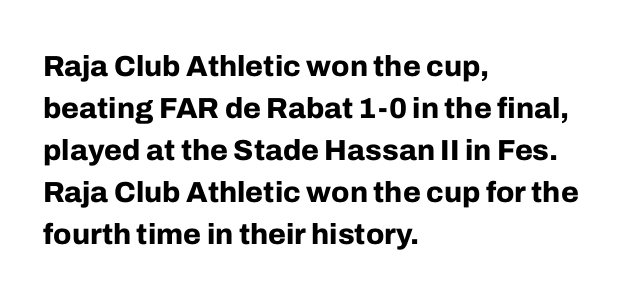
Q: Is the text bold? A: Yes.
Q: Is the text italic (slanted)? A: No, it is upright.
Q: Is the typeface a serif or a sans-serif typeface? A: Sans-serif.
Q: Is the text underlined? A: No.
Q: How is the paragraph aligned? A: Left-aligned.
Q: Is the spacing between letters normal or unusually wide? A: Normal.
Q: Is the spacing between lines tight, normal or loose? A: Normal.
Q: Width (condensed, normal, or wide)? A: Normal.
Q: Stroke contrast? A: Low.
Q: x-height? A: Medium.
Q: Monospaced? A: No.
